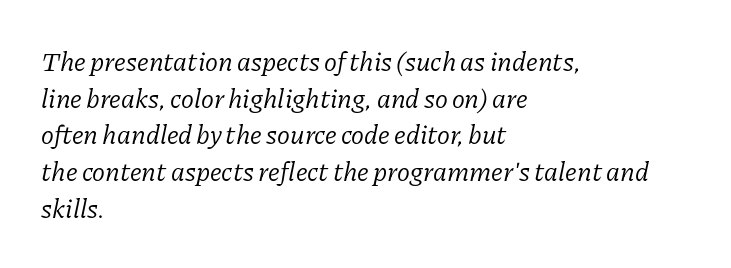
{"italic": "yes", "lean": "right", "slant_degrees": 11, "bold": "no", "underline": "no", "align": "left", "line_spacing": "normal", "line_spacing_ratio": 1.36, "letter_spacing": "normal", "letter_spacing_em": 0.0, "glyph_px": 27}
